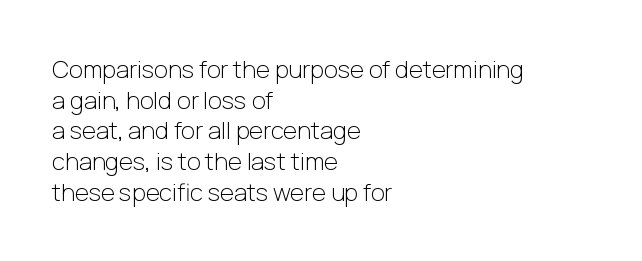
{"italic": "no", "bold": "no", "underline": "no", "align": "left", "line_spacing": "normal", "line_spacing_ratio": 1.28, "letter_spacing": "normal", "letter_spacing_em": 0.0, "glyph_px": 24}
